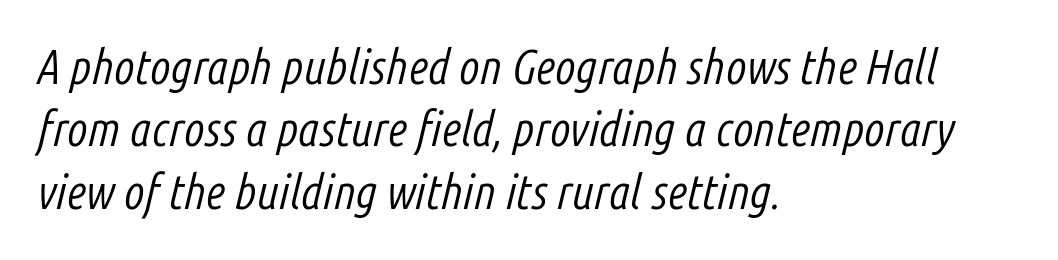
{"italic": "yes", "lean": "right", "slant_degrees": 14, "bold": "no", "weight": "light", "width": "condensed", "stroke_contrast": "low", "x_height": "medium", "monospaced": "no", "underline": "no", "align": "left", "line_spacing": "normal", "line_spacing_ratio": 1.3, "letter_spacing": "normal", "letter_spacing_em": 0.0, "glyph_px": 48}
